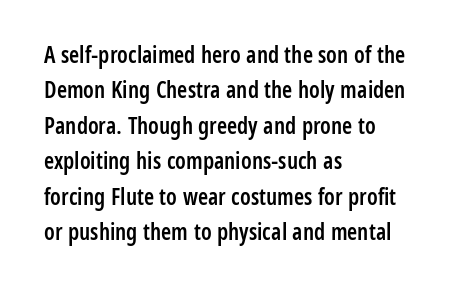
Q: Is the text bold? A: Semi-bold.
Q: Is the text italic (slanted)? A: No, it is upright.
Q: Is the text underlined? A: No.
Q: How is the paragraph aligned? A: Left-aligned.
Q: Is the spacing between letters normal or unusually wide? A: Normal.
Q: Is the spacing between lines tight, normal or loose? A: Normal.
